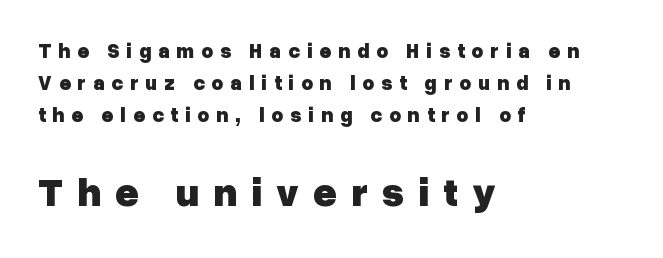
{"serif": "no", "italic": "no", "bold": "yes", "weight": "heavy", "width": "normal", "stroke_contrast": "low", "x_height": "medium", "monospaced": "no", "underline": "no", "align": "left", "line_spacing": "normal", "line_spacing_ratio": 1.6, "letter_spacing": "wide", "letter_spacing_em": 0.35, "larger_block": "second", "size_ratio": 2.0, "glyph_px": 40}
